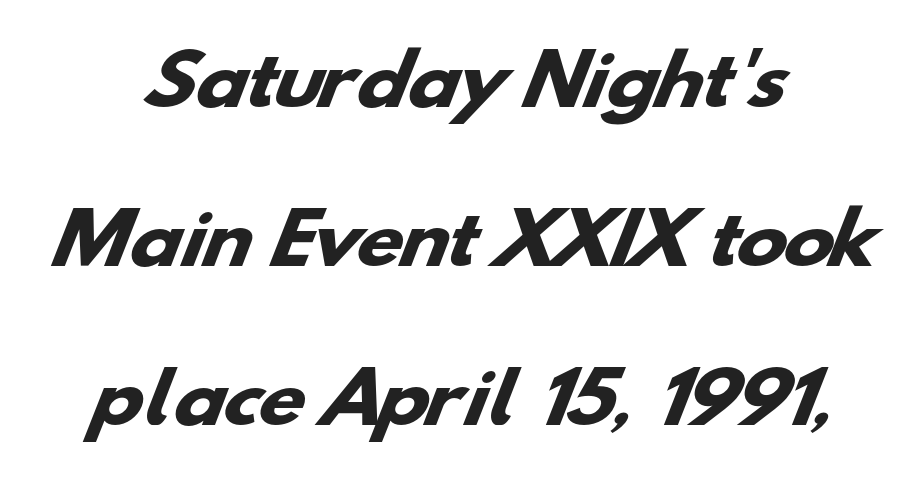
The designer went with a sans here, leaving each stem footless. The rendering uses a bold face; every stroke is thick and dark. Honestly, the rows look like they've been pulled way apart. Spacing between characters is what you'd get straight out of the box. Here the designer chose a conventional face with non-uniform glyph widths.
